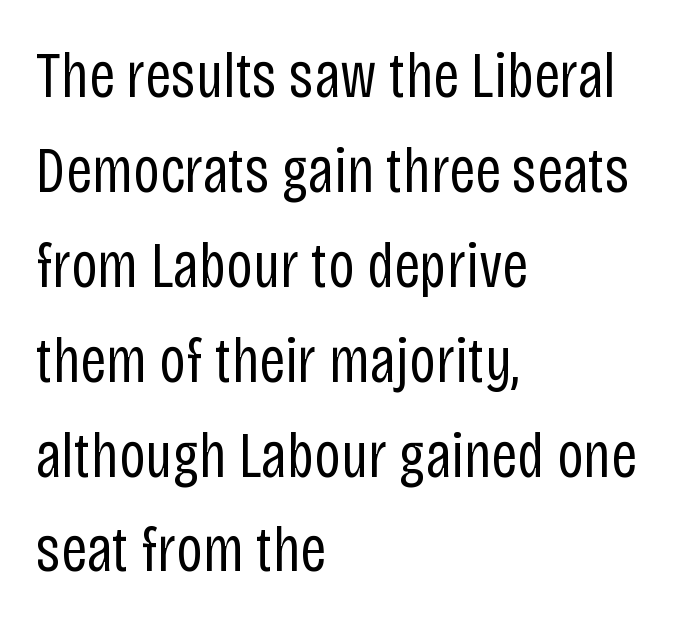
The image shows 65 px regular-weight, condensed sans-serif type, upright; set left-aligned, normal line spacing (1.46x), normal letter spacing, not underlined; low stroke contrast and a large x-height.
